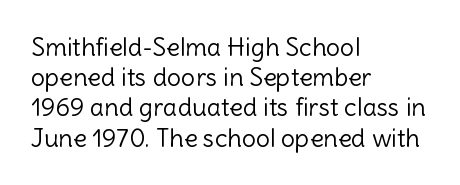
Q: Is the text bold? A: No.
Q: Is the text italic (slanted)? A: No, it is upright.
Q: Is the text underlined? A: No.
Q: How is the paragraph aligned? A: Left-aligned.
Q: Is the spacing between letters normal or unusually wide? A: Normal.
